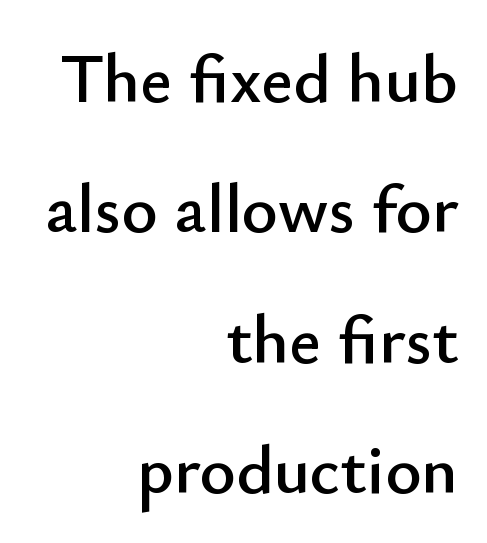
The image shows 69 px sans-serif type, upright; set right-aligned, line spacing 1.89x, normal letter spacing, not underlined; low stroke contrast and a small x-height.
